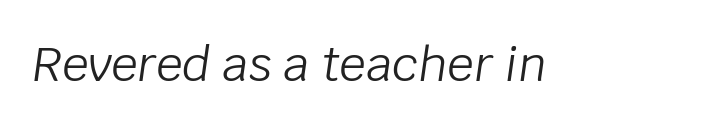
The image shows 47 px light type, italic (leaning right); set normal letter spacing, not underlined; low stroke contrast and a large x-height.
